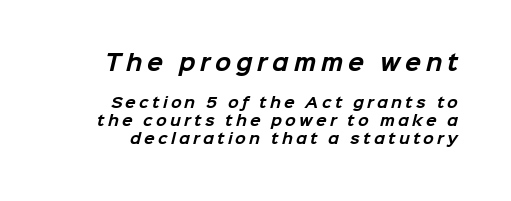
Q: Is the text bold? A: Yes.
Q: Is the text underlined? A: No.
Q: Is the spacing between letters normal or unusually wide? A: Unusually wide.
Q: Is the spacing between lines tight, normal or loose? A: Normal.
Q: Which block of text is set in a larger size, the first (top) or the second (bottom)? A: The first (top) one.
